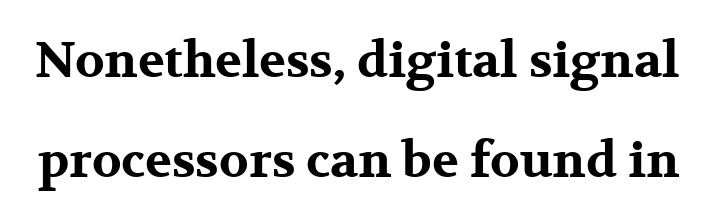
{"serif": "yes", "italic": "no", "bold": "yes", "weight": "bold", "width": "wide", "stroke_contrast": "medium", "x_height": "medium", "monospaced": "no", "underline": "no", "line_spacing": "loose", "line_spacing_ratio": 2.05, "letter_spacing": "normal", "letter_spacing_em": 0.0, "glyph_px": 49}
